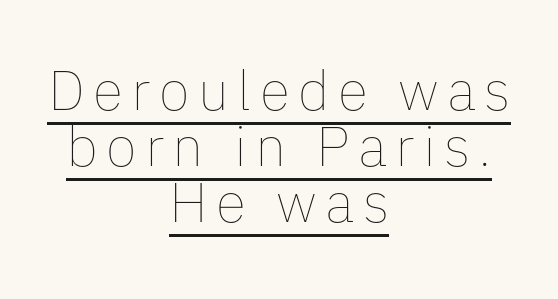
{"italic": "no", "bold": "no", "weight": "thin", "width": "normal", "stroke_contrast": "low", "x_height": "medium", "monospaced": "no", "underline": "yes", "align": "center", "line_spacing": "tight", "line_spacing_ratio": 1.0, "glyph_px": 56}
